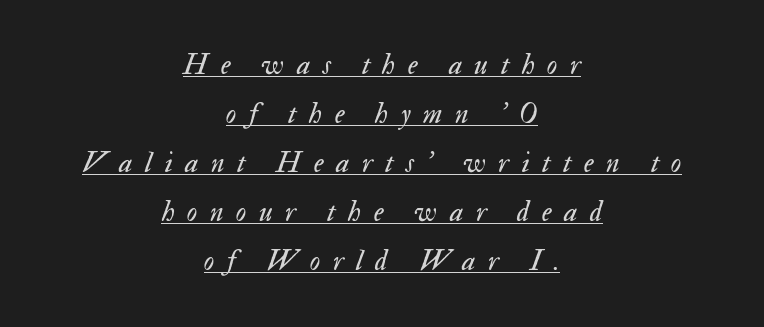
The image shows 29 px regular-weight type, italic (leaning right); set centered, normal line spacing (1.69x), unusually wide letter spacing (+0.43 em), underlined; medium stroke contrast and a small x-height.
